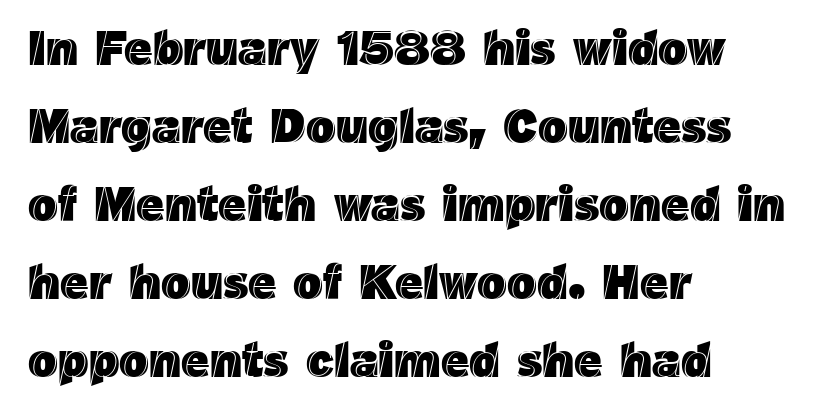
Q: Is the text italic (slanted)? A: No, it is upright.
Q: Is the text underlined? A: No.
Q: How is the paragraph aligned? A: Left-aligned.
Q: Is the spacing between letters normal or unusually wide? A: Normal.
Q: Is the spacing between lines tight, normal or loose? A: Normal.
Q: Width (condensed, normal, or wide)? A: Normal.
Q: x-height? A: Medium.
Q: Monospaced? A: No.
